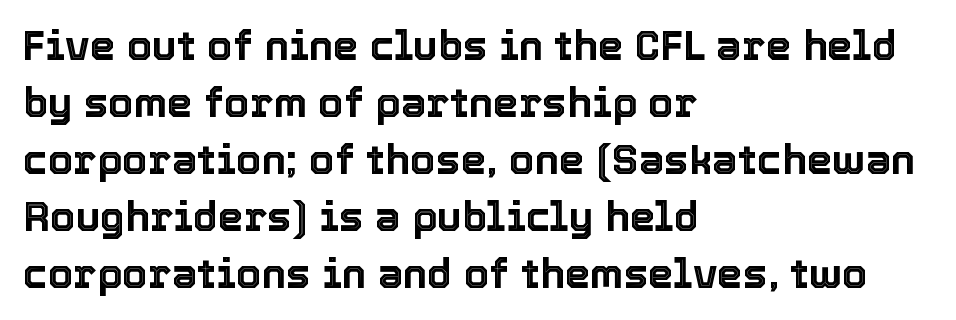
In terms of leading, this rendering sits right in the middle. Characters remain perfectly vertical along every line. Do the characters align in a grid? No, the font is proportional. The letterforms sit shoulder to shoulder at normal distance.
